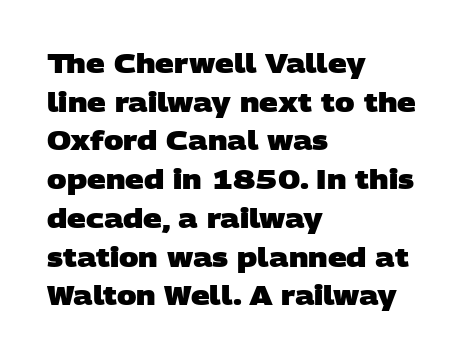
The string is rendered with underlining switched off. Caption: bold face, heavy strokes. The rendering uses a moderate line-height, typical for paragraphs. The gaps between neighbouring characters are ordinary and unremarkable. Every row of glyphs begins at an identical x-position on the left.
